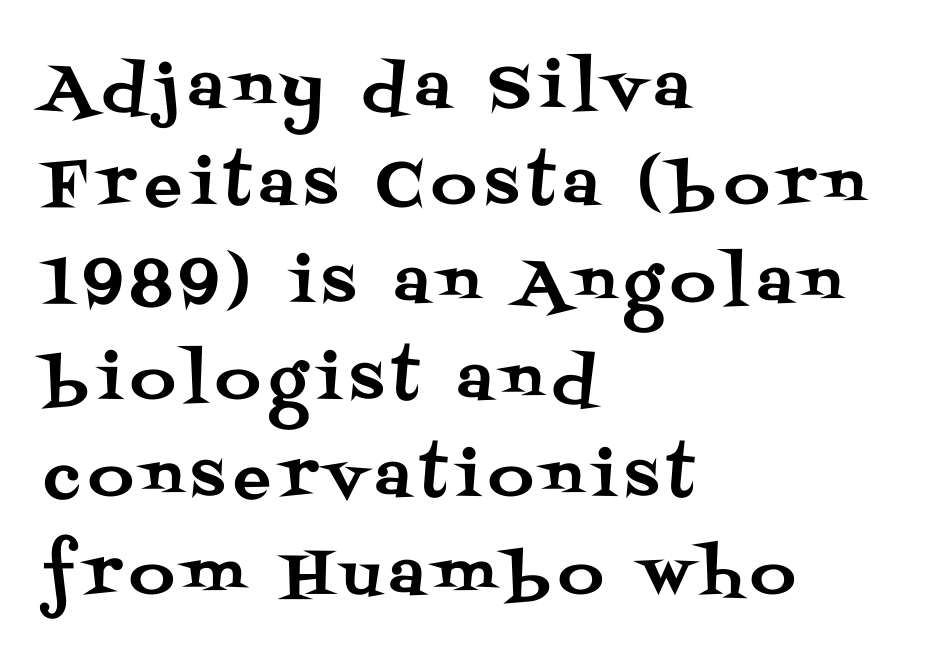
The image shows 62 px serif type, upright; set left-aligned, normal line spacing (1.57x), not underlined; medium stroke contrast and a large x-height.
